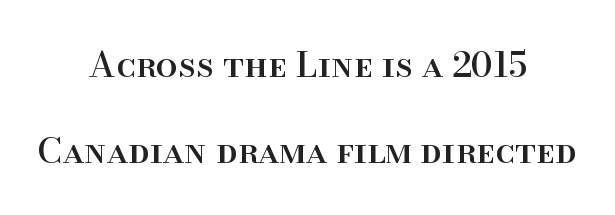
A clean baseline with only descenders dipping below it. Posture: straight, roman, zero tilt. How are the letters spaced? Ordinarily, with no added tracking. Is there much room between lines? Yes — plenty of vertical air separates them.
